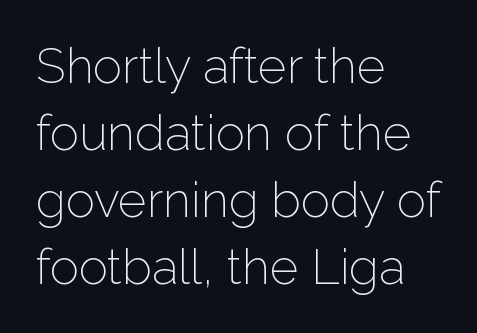
Q: Is the text bold? A: No.
Q: Is the text italic (slanted)? A: No, it is upright.
Q: Is the typeface a serif or a sans-serif typeface? A: Sans-serif.
Q: Is the text underlined? A: No.
Q: How is the paragraph aligned? A: Left-aligned.
Q: Is the spacing between letters normal or unusually wide? A: Normal.
Q: Is the spacing between lines tight, normal or loose? A: Normal.
Q: Width (condensed, normal, or wide)? A: Normal.
Q: Stroke contrast? A: Low.
Q: x-height? A: Medium.
Q: Monospaced? A: No.
